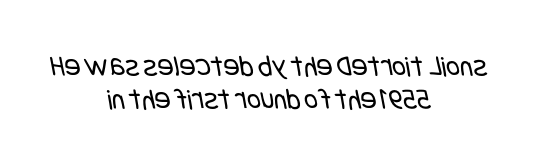
{"serif": "no", "bold": "no", "weight": "regular", "width": "condensed", "stroke_contrast": "low", "x_height": "large", "underline": "no", "align": "center", "line_spacing": "tight", "line_spacing_ratio": 1.09, "letter_spacing": "normal", "letter_spacing_em": 0.0, "glyph_px": 30}
